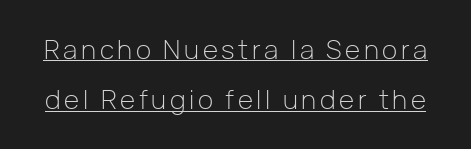
The image shows 26 px text type, upright; set loose line spacing (1.94x), underlined.
